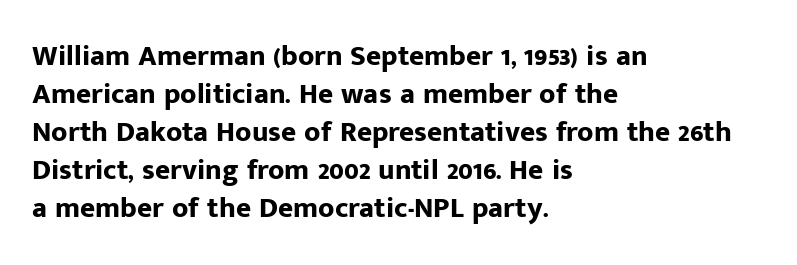
Alignment: flush left. Does extra space separate the letters? No, they use regular spacing. Varying glyph widths throughout — classic text-font behaviour. One glance says typical: line gaps are just what's usual. Descender tails drop into unmarked territory. It's the straight-up-and-down kind of type.
